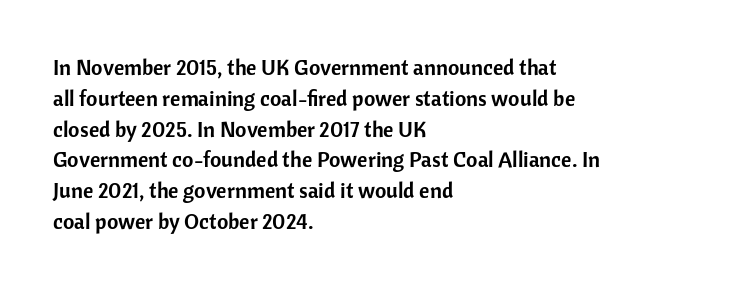
{"italic": "no", "underline": "no", "align": "left", "line_spacing": "normal", "line_spacing_ratio": 1.4, "letter_spacing": "normal", "letter_spacing_em": 0.0, "glyph_px": 22}
